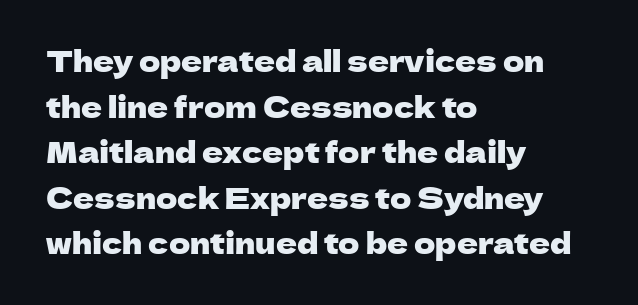
The image shows 29 px sans-serif type, upright; set left-aligned, normal line spacing (1.57x), normal letter spacing, not underlined; low stroke contrast and a medium x-height.
